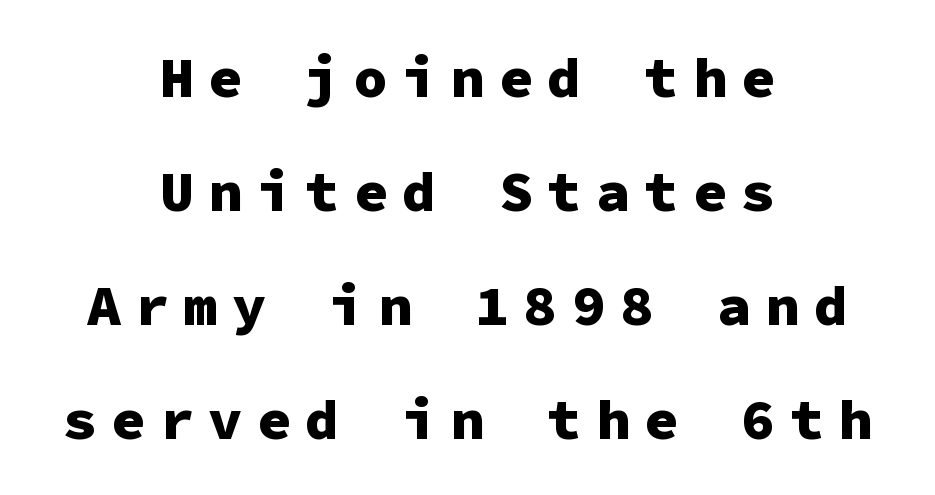
{"serif": "no", "italic": "no", "bold": "yes", "weight": "heavy", "width": "normal", "stroke_contrast": "low", "x_height": "medium", "monospaced": "yes", "underline": "no", "align": "center", "line_spacing": "loose", "line_spacing_ratio": 2.0, "letter_spacing": "wide", "letter_spacing_em": 0.25, "glyph_px": 57}
